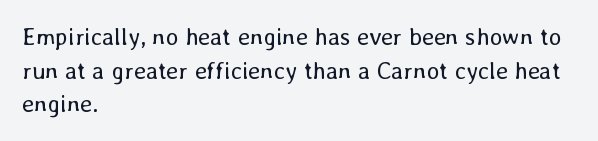
Q: Is the text bold? A: No.
Q: Is the text italic (slanted)? A: No, it is upright.
Q: Is the text underlined? A: No.
Q: How is the paragraph aligned? A: Left-aligned.
Q: Is the spacing between letters normal or unusually wide? A: Normal.
Q: Is the spacing between lines tight, normal or loose? A: Normal.
